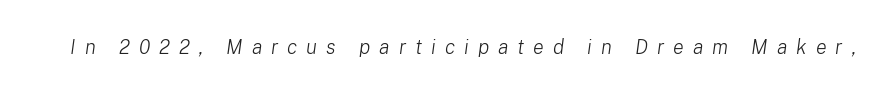
Q: Is the text bold? A: No.
Q: Is the text italic (slanted)? A: Yes, it leans right by about 8 degrees.
Q: Is the text underlined? A: No.
Q: Is the spacing between letters normal or unusually wide? A: Unusually wide.
